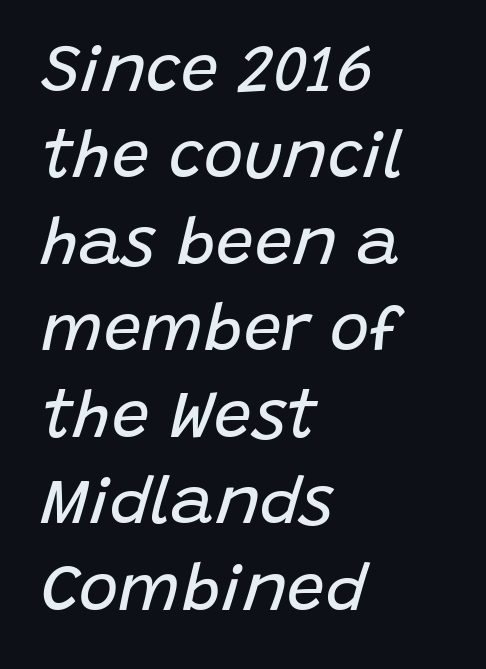
The face used here is rendered with its standard letterfit. Rendered with sloped, italic letterforms. The vertical gap from one line to the next is medium. The letterforms sit at book weight or below. The passage shown is typed in a proportional face where columns would drift.
